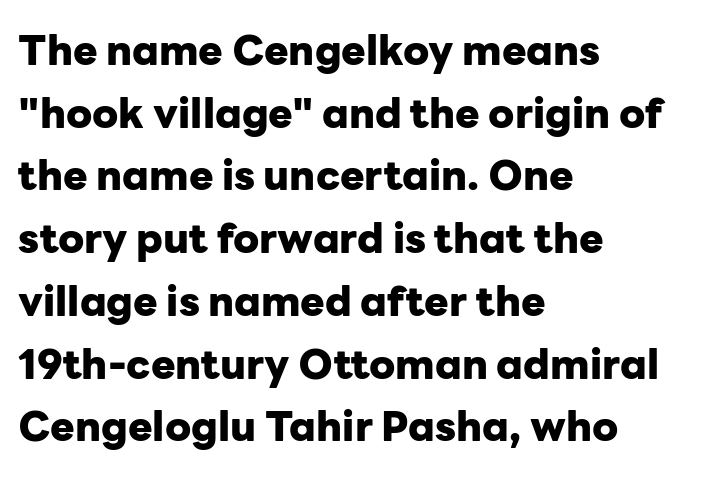
Q: Is the text bold? A: Yes.
Q: Is the text italic (slanted)? A: No, it is upright.
Q: Is the typeface a serif or a sans-serif typeface? A: Sans-serif.
Q: Is the text underlined? A: No.
Q: How is the paragraph aligned? A: Left-aligned.
Q: Is the spacing between letters normal or unusually wide? A: Normal.
Q: Is the spacing between lines tight, normal or loose? A: Normal.
Q: Width (condensed, normal, or wide)? A: Normal.
Q: Stroke contrast? A: Low.
Q: x-height? A: Medium.
Q: Monospaced? A: No.
